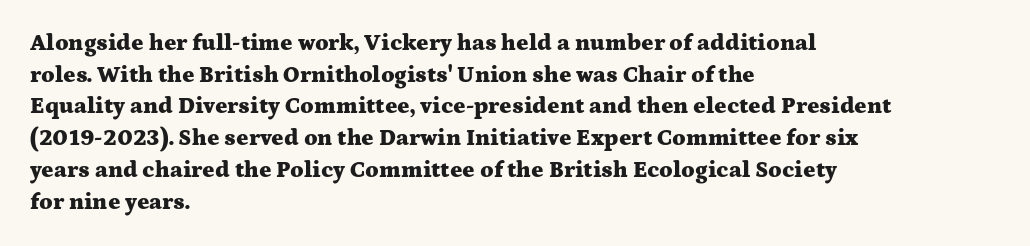
The lines are quadded left. Regular leading. Nothing unusual about the tracking: characters are spaced as the font intends. The font is running at its bold setting. Tall strokes in this sample are plumb rather than angled.
